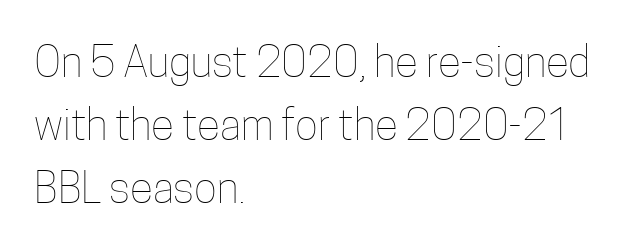
The passage shown has conventional tracking throughout. Letters have the restrained weight of plain body copy at most. You can tell it's not italic because the verticals are truly vertical. The rendering anchors every line to the left-hand side. This block has exactly the height ordinary leading produces. This sample has the flowing, uneven cadence of proportional lettering.
